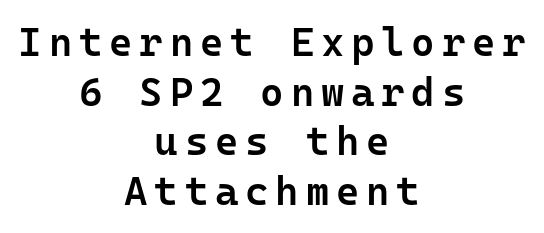
Q: Is the text bold? A: Semi-bold.
Q: Is the text italic (slanted)? A: No, it is upright.
Q: Is the typeface a serif or a sans-serif typeface? A: Sans-serif.
Q: Is the text underlined? A: No.
Q: How is the paragraph aligned? A: Centered.
Q: Width (condensed, normal, or wide)? A: Normal.
Q: Stroke contrast? A: Low.
Q: x-height? A: Medium.
Q: Monospaced? A: Yes.
